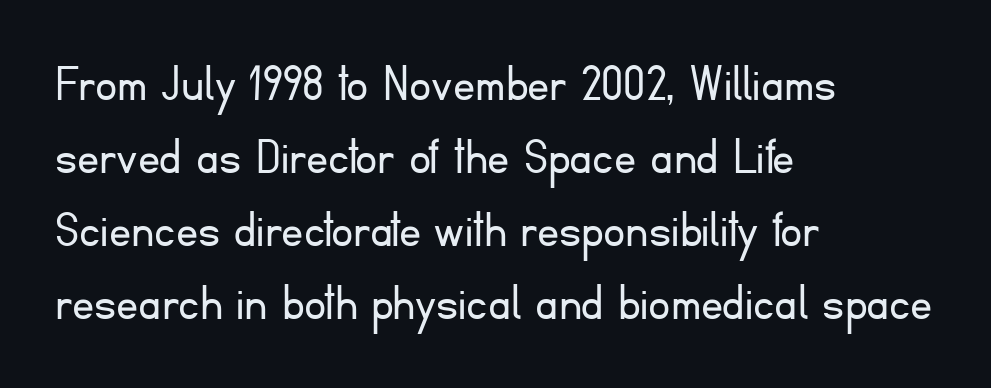
{"serif": "no", "italic": "no", "bold": "no", "weight": "light", "width": "normal", "stroke_contrast": "low", "x_height": "small", "monospaced": "no", "underline": "no", "align": "left", "line_spacing": "normal", "line_spacing_ratio": 1.33, "letter_spacing": "normal", "letter_spacing_em": 0.0, "glyph_px": 55}
